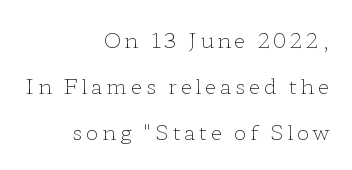
{"italic": "no", "bold": "no", "underline": "no", "align": "right", "line_spacing": "loose", "line_spacing_ratio": 2.19, "glyph_px": 21}
